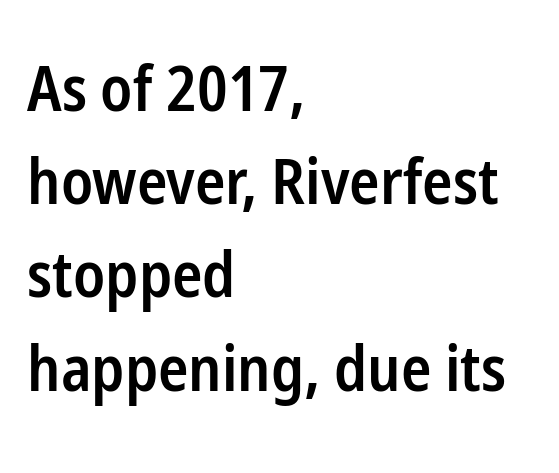
The image shows 63 px semibold, condensed sans-serif type, upright; set left-aligned, normal line spacing (1.48x), normal letter spacing, not underlined; low stroke contrast and a medium x-height.
